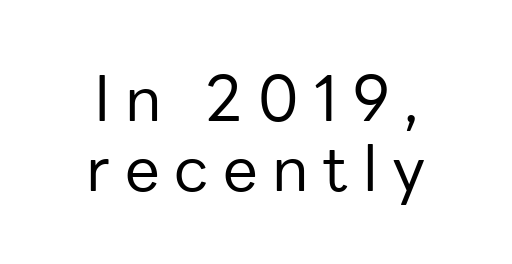
Q: Is the text bold? A: No.
Q: Is the text italic (slanted)? A: No, it is upright.
Q: Is the typeface a serif or a sans-serif typeface? A: Sans-serif.
Q: Is the text underlined? A: No.
Q: How is the paragraph aligned? A: Centered.
Q: Is the spacing between letters normal or unusually wide? A: Unusually wide.
Q: Is the spacing between lines tight, normal or loose? A: Tight.
Q: Width (condensed, normal, or wide)? A: Normal.
Q: Stroke contrast? A: Low.
Q: x-height? A: Medium.
Q: Monospaced? A: No.
